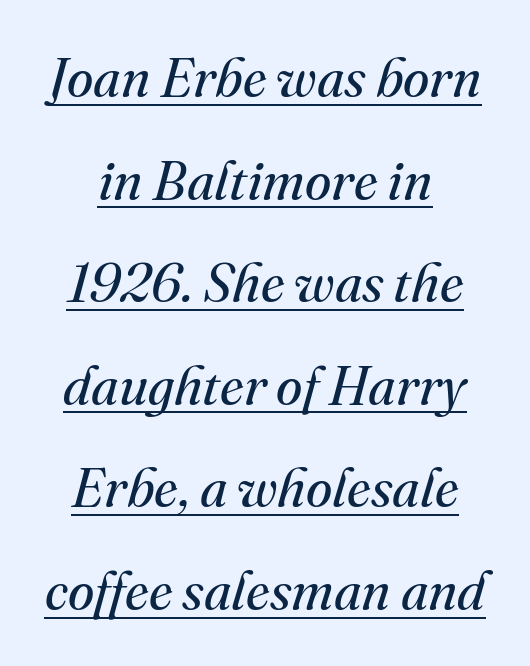
{"serif": "yes", "italic": "yes", "lean": "right", "slant_degrees": 16, "bold": "no", "weight": "regular", "width": "normal", "stroke_contrast": "medium", "x_height": "small", "monospaced": "no", "underline": "yes", "line_spacing": "loose", "line_spacing_ratio": 1.9, "letter_spacing": "normal", "letter_spacing_em": 0.0, "glyph_px": 54}
